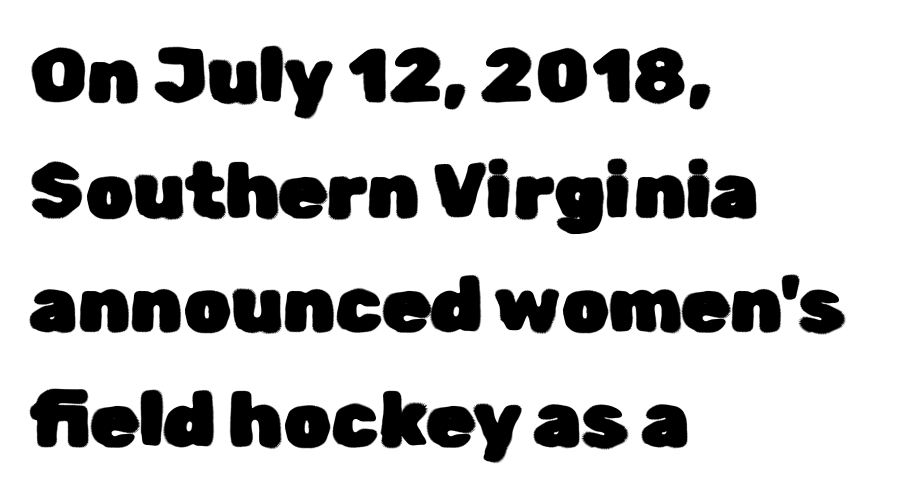
The compositor pushed each line to the left boundary. Type without underlining. Characters remain perfectly vertical along every line. Interline gaps are of average width in this sample. Nothing sits at the stroke ends, so this counts as sans-serif.
